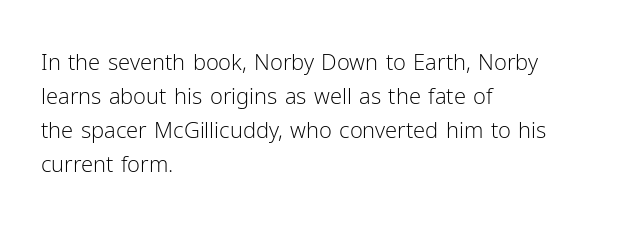
{"italic": "no", "bold": "no", "underline": "no", "align": "left", "line_spacing": "normal", "line_spacing_ratio": 1.54, "letter_spacing": "normal", "letter_spacing_em": 0.0, "glyph_px": 22}
